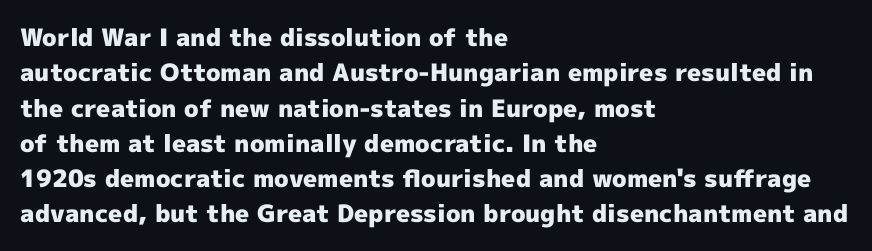
Q: Is the text bold? A: Yes.
Q: Is the text italic (slanted)? A: No, it is upright.
Q: Is the text underlined? A: No.
Q: How is the paragraph aligned? A: Left-aligned.
Q: Is the spacing between letters normal or unusually wide? A: Normal.
Q: Is the spacing between lines tight, normal or loose? A: Normal.
